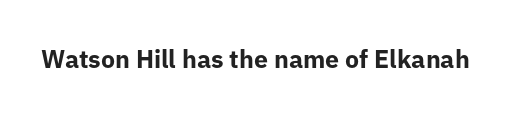
Q: Is the text bold? A: Yes.
Q: Is the text italic (slanted)? A: No, it is upright.
Q: Is the text underlined? A: No.
Q: Is the spacing between letters normal or unusually wide? A: Normal.
